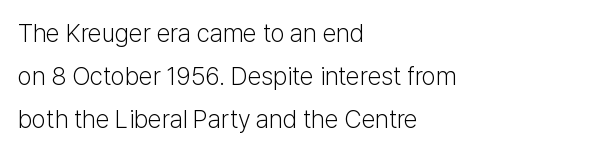
{"italic": "no", "bold": "no", "underline": "no", "align": "left", "line_spacing_ratio": 1.73, "letter_spacing": "normal", "letter_spacing_em": 0.0, "glyph_px": 25}
